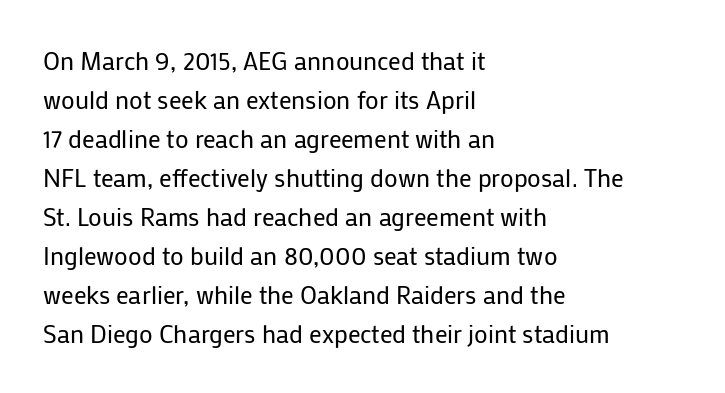
{"italic": "no", "bold": "no", "underline": "no", "align": "left", "line_spacing": "normal", "line_spacing_ratio": 1.56, "letter_spacing": "normal", "letter_spacing_em": 0.0, "glyph_px": 25}
